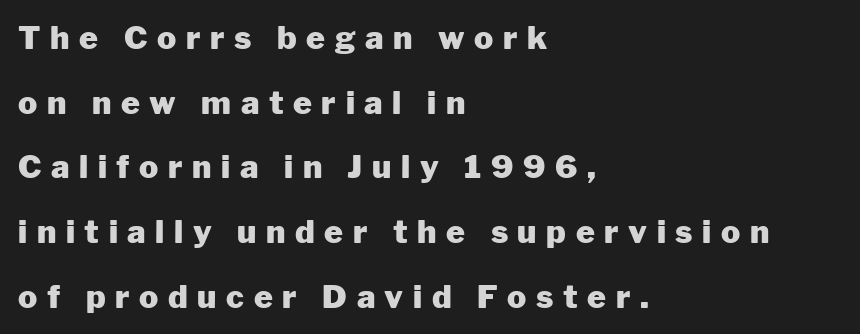
Strokes here are thick enough to call this a true bold. Every stem runs plumb, perpendicular to the baseline. Compared with typical body copy, the letter spacing here is much looser. The ragged edge is on the right, which tells us the setting is flush left.
